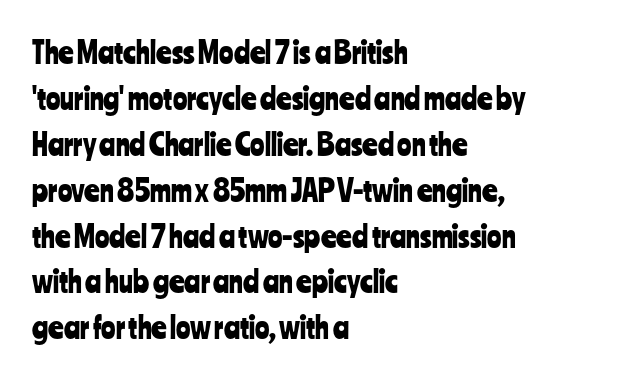
The image shows 30 px condensed sans-serif type, upright; set left-aligned, normal line spacing (1.53x), normal letter spacing, not underlined; low stroke contrast and a medium x-height.
